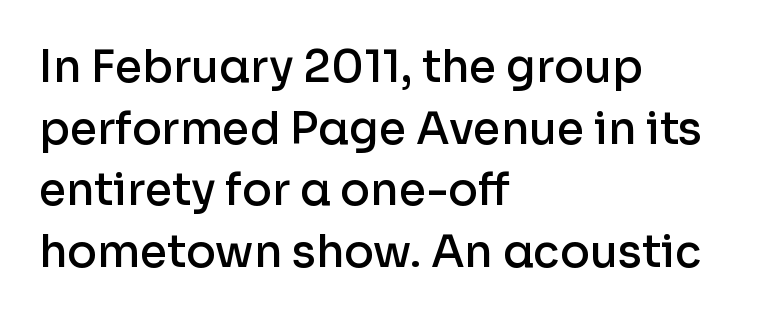
Q: Is the text bold? A: Semi-bold.
Q: Is the text italic (slanted)? A: No, it is upright.
Q: Is the typeface a serif or a sans-serif typeface? A: Sans-serif.
Q: Is the text underlined? A: No.
Q: How is the paragraph aligned? A: Left-aligned.
Q: Is the spacing between letters normal or unusually wide? A: Normal.
Q: Is the spacing between lines tight, normal or loose? A: Normal.
Q: Width (condensed, normal, or wide)? A: Normal.
Q: Stroke contrast? A: Low.
Q: x-height? A: Medium.
Q: Monospaced? A: No.
